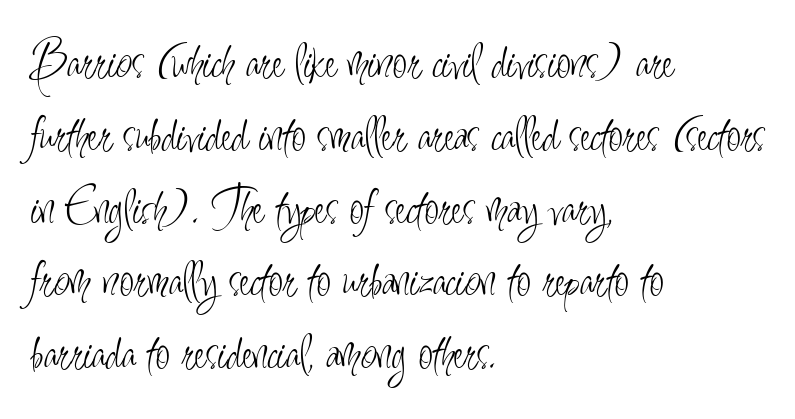
Q: Is the text bold? A: No.
Q: Is the typeface a serif or a sans-serif typeface? A: Sans-serif.
Q: Is the text underlined? A: No.
Q: How is the paragraph aligned? A: Left-aligned.
Q: Is the spacing between letters normal or unusually wide? A: Normal.
Q: Is the spacing between lines tight, normal or loose? A: Normal.
Q: Width (condensed, normal, or wide)? A: Condensed.
Q: Stroke contrast? A: Low.
Q: x-height? A: Small.
Q: Monospaced? A: No.
